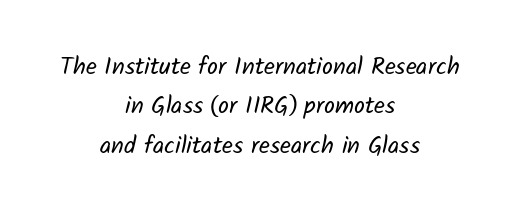
The characters are drawn with everyday or finer stroke widths. Rule under the text: the space is simply empty. These lines are centered, leaving both edges ragged. Is the letter spacing exaggerated? No — it looks like the ordinary default. The passage shown stacks its lines at a standard gap.
